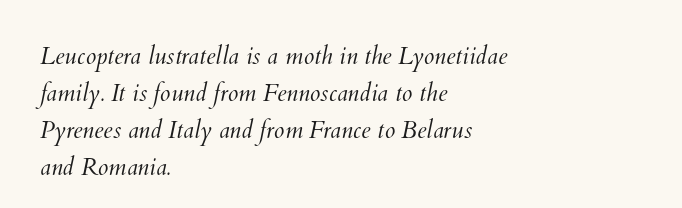
The image shows 24 px text type; set left-aligned, normal line spacing (1.54x), normal letter spacing, not underlined.
